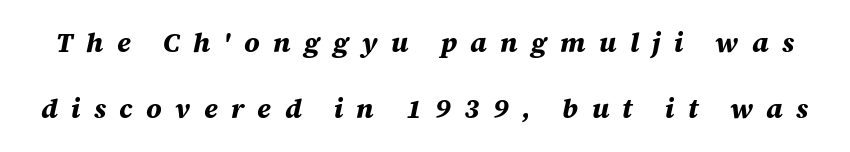
{"italic": "yes", "lean": "right", "slant_degrees": 12, "bold": "yes", "underline": "no", "line_spacing": "loose", "line_spacing_ratio": 2.43, "letter_spacing": "wide", "letter_spacing_em": 0.49, "glyph_px": 27}
